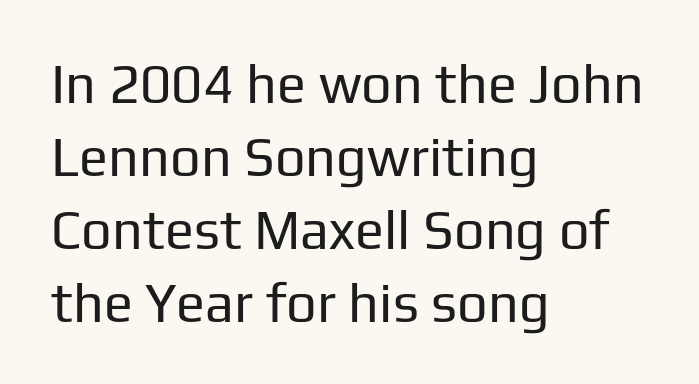
{"serif": "no", "italic": "no", "bold": "no", "weight": "regular", "width": "normal", "stroke_contrast": "low", "x_height": "medium", "monospaced": "no", "underline": "no", "align": "left", "line_spacing": "normal", "line_spacing_ratio": 1.35, "letter_spacing": "normal", "letter_spacing_em": 0.0, "glyph_px": 54}
